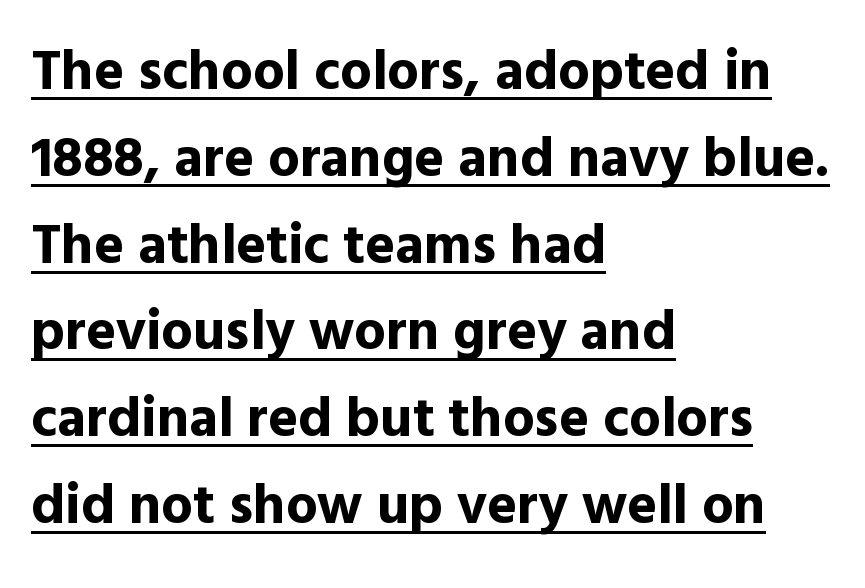
The image shows 56 px bold sans-serif type, upright; set left-aligned, normal line spacing (1.55x), normal letter spacing, underlined; a medium x-height.
